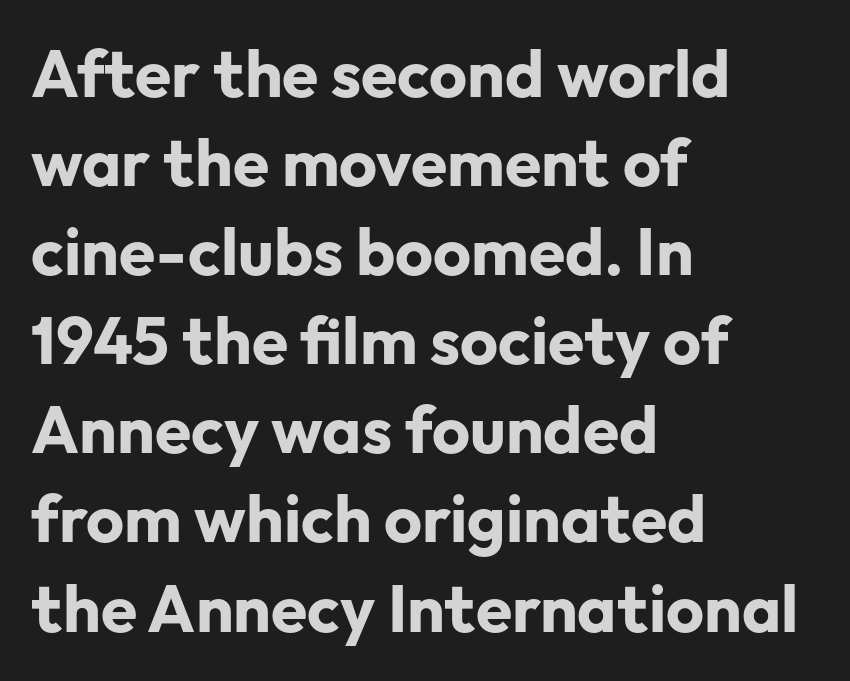
The letters sit at their default tracking, neither squeezed nor spread. Serif or sans? Sans — the stroke terminals are bare. The characters look thick and weighty, a clear bold. The space directly below the letters is spotless. Upright lettering throughout. Rows of type keep a routine distance in the vertical direction.
